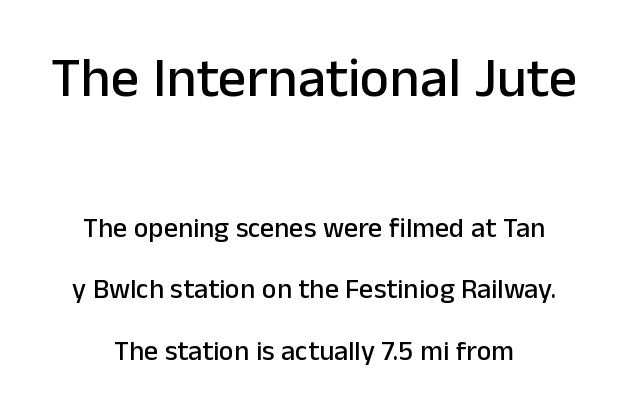
The image shows 56 px sans-serif type, upright; set centered, loose line spacing (2.21x), normal letter spacing, not underlined; the first (top) block is 2.0x larger; low stroke contrast and a medium x-height.
